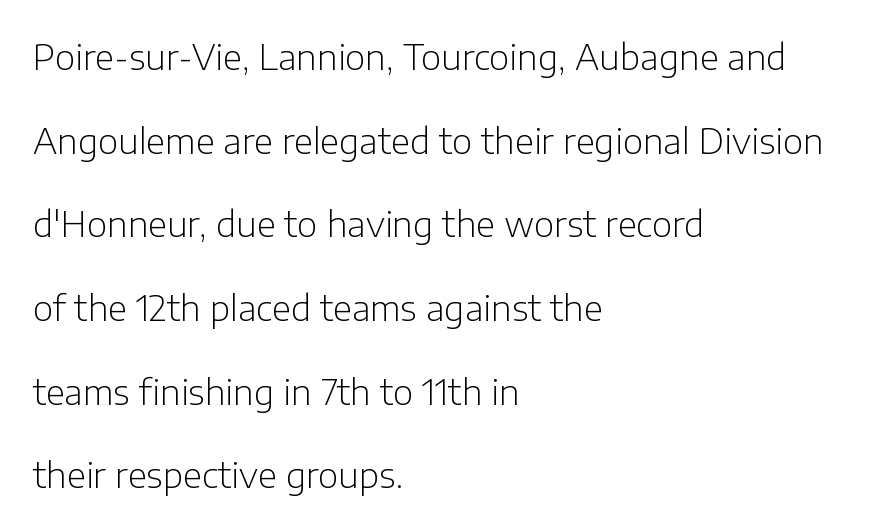
The image shows 35 px light sans-serif type, upright; set left-aligned, loose line spacing (2.39x), normal letter spacing, not underlined; low stroke contrast and a medium x-height.
